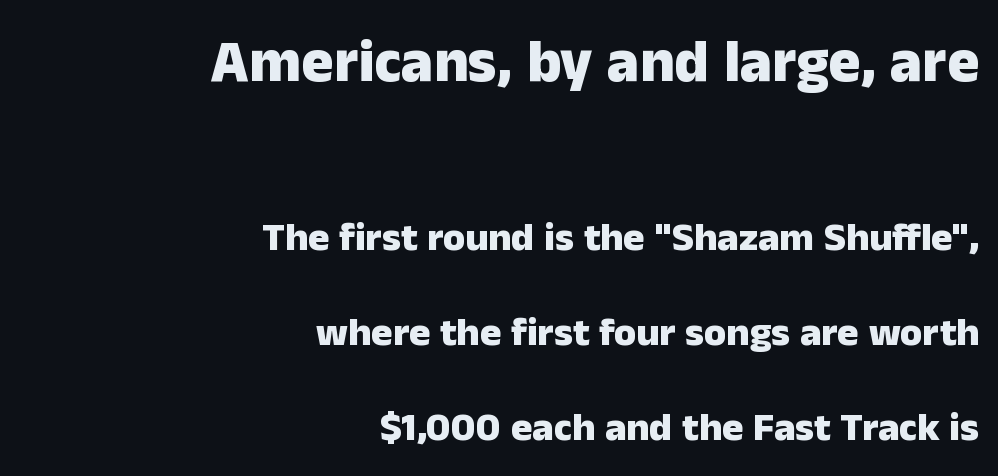
The letters stand upright; this is a roman face. The letters sit at their default tracking, neither squeezed nor spread. You could not count columns in this text — the font is proportionally spaced. The string is rendered with underlining switched off. Notice how the passage keeps a crisp vertical edge on the right only. Line spacing here is loose.
